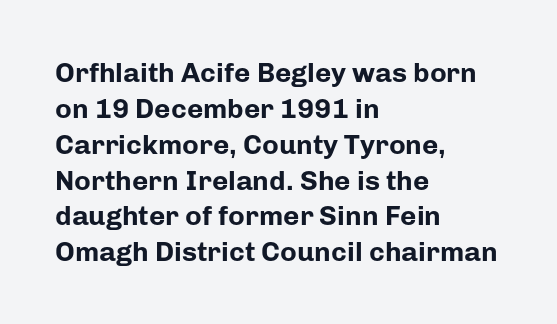
{"serif": "no", "italic": "no", "bold": "yes", "weight": "bold", "width": "normal", "stroke_contrast": "low", "x_height": "medium", "monospaced": "no", "underline": "no", "align": "left", "line_spacing": "normal", "line_spacing_ratio": 1.28, "letter_spacing": "normal", "letter_spacing_em": 0.0, "glyph_px": 28}
